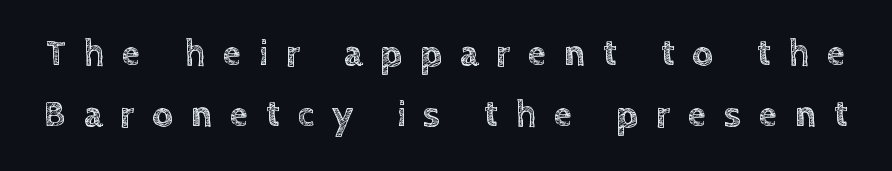
{"italic": "no", "width": "normal", "x_height": "large", "monospaced": "no", "underline": "no", "line_spacing": "normal", "line_spacing_ratio": 1.65, "letter_spacing": "wide", "letter_spacing_em": 0.48, "glyph_px": 37}
